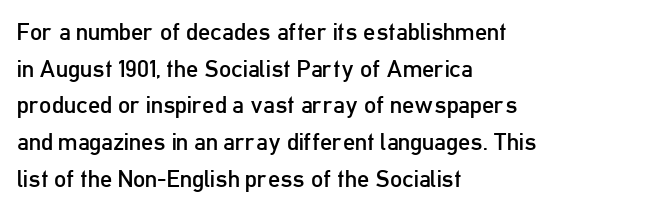
{"italic": "no", "bold": "no", "underline": "no", "align": "left", "line_spacing": "normal", "line_spacing_ratio": 1.53, "letter_spacing": "normal", "letter_spacing_em": 0.0, "glyph_px": 24}
